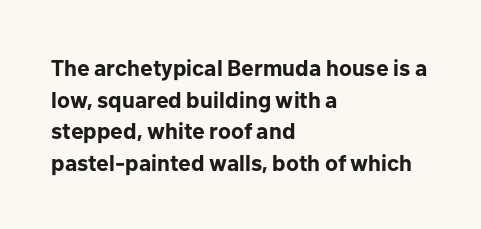
The lines are quadded left. Regular leading. Nothing unusual about the tracking: characters are spaced as the font intends. The font is running at its bold setting. Tall strokes in this sample are plumb rather than angled.
